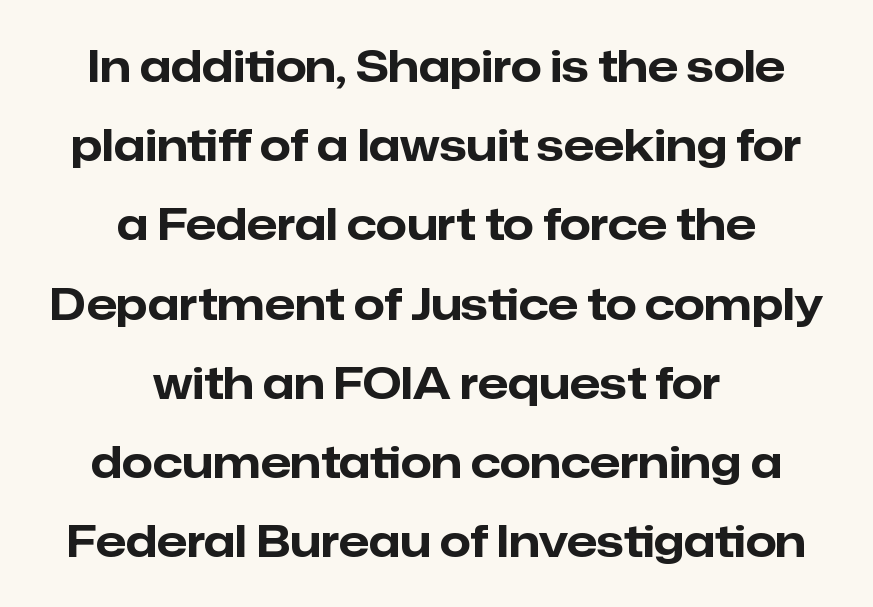
{"serif": "no", "italic": "no", "bold": "yes", "weight": "bold", "width": "normal", "stroke_contrast": "low", "x_height": "medium", "monospaced": "no", "underline": "no", "align": "center", "line_spacing_ratio": 1.8, "letter_spacing": "normal", "letter_spacing_em": 0.0, "glyph_px": 44}
